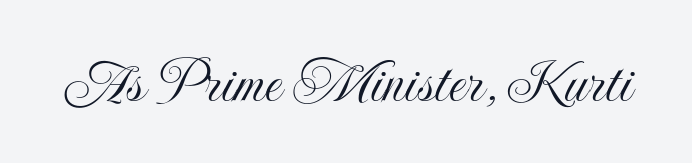
Q: Is the text italic (slanted)? A: Yes.
Q: Is the text underlined? A: No.
Q: Is the spacing between letters normal or unusually wide? A: Normal.
Q: Width (condensed, normal, or wide)? A: Condensed.
Q: x-height? A: Small.
Q: Monospaced? A: No.
